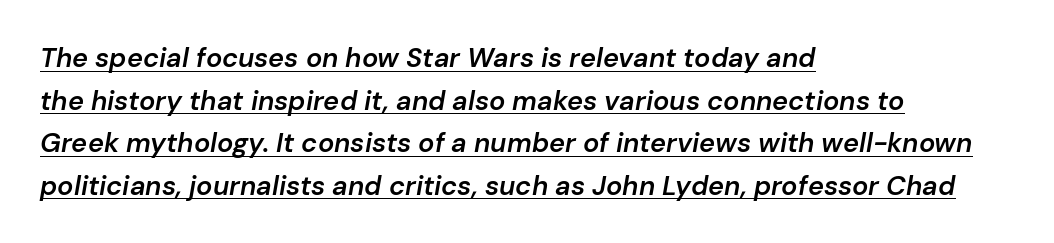
Notice how the stems are inclined rather than vertical — that's the hallmark of italics. Typographic density is moderately raised because the face is semibold. You could call the tracking neutral — neither tight nor loose. Leftover space on each line is placed entirely after the last word. The block of text has a typical density, with ordinary space between rows.
